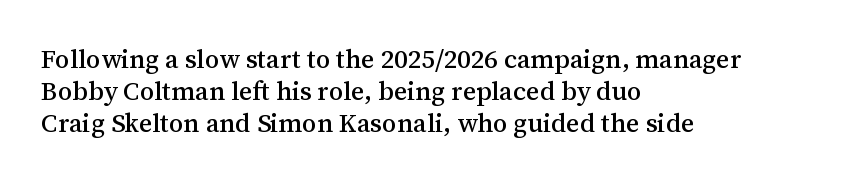
You could call the tracking neutral — neither tight nor loose. Posture: upright roman. Which margin do the lines hug? The left one — the right edge is uneven. Decoration check: the copy has no underline.
